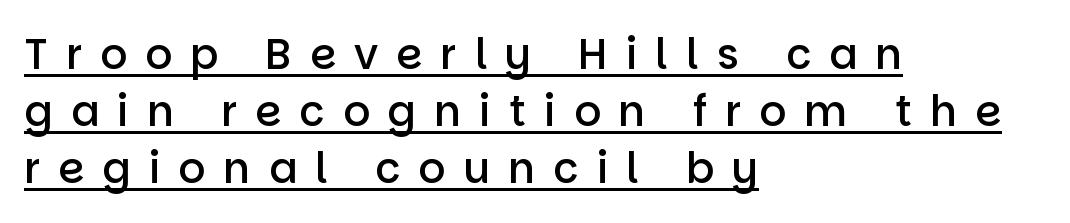
The image shows 42 px semibold sans-serif type, upright; set left-aligned, normal line spacing (1.36x), unusually wide letter spacing (+0.43 em), underlined; low stroke contrast and a large x-height.
